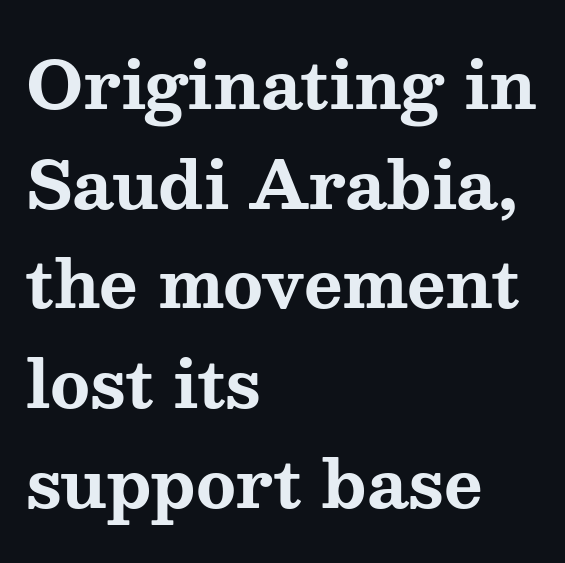
A roman cut, with each character standing at attention. Is this a fixed-width face? No — the glyphs have proportional, varying widths. The leading is moderate, giving the passage an even texture. The zone under the glyphs is completely vacant. Nothing unusual about the tracking: characters are spaced as the font intends.
